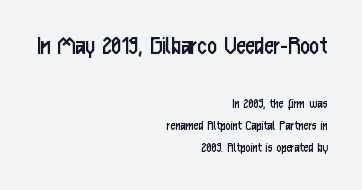
Two sizes are in play, and the larger belongs to the first block. No extra tracking has been applied to these lines. No heavy texture on the line: the type isn't bold. The block of text has a typical density, with ordinary space between rows.
